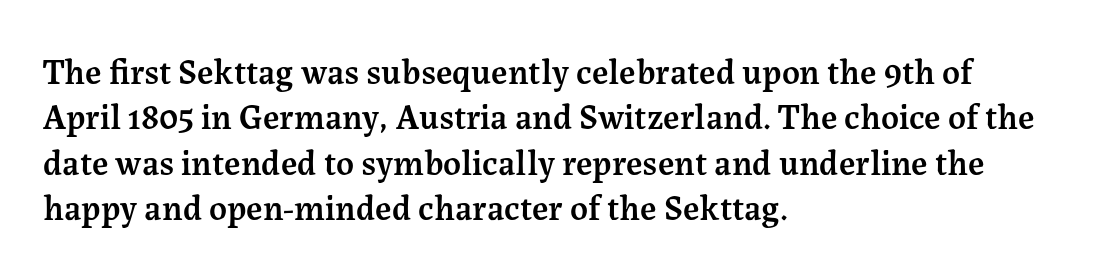
The lettering holds an erect, upright posture throughout. The specimen omits any rule beneath the text block's lines. The letters carry serifs — small finishing strokes at the ends of their stems. Does extra space separate the letters? No, they use regular spacing. One glance says typical: line gaps are just what's usual.
